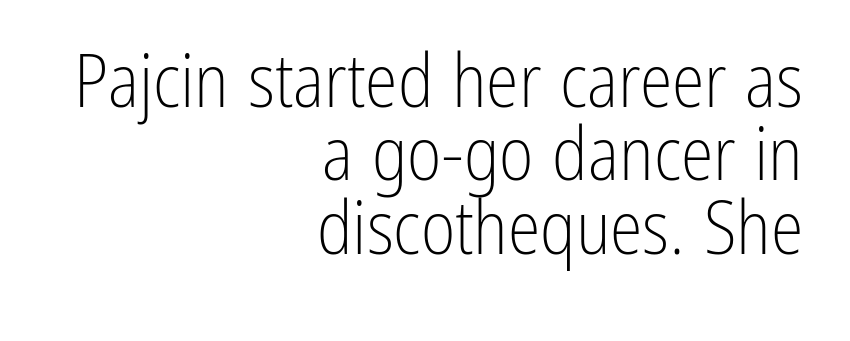
The image shows 74 px light, condensed sans-serif type, upright; set right-aligned, tight line spacing (0.99x), normal letter spacing, not underlined; low stroke contrast and a medium x-height.
